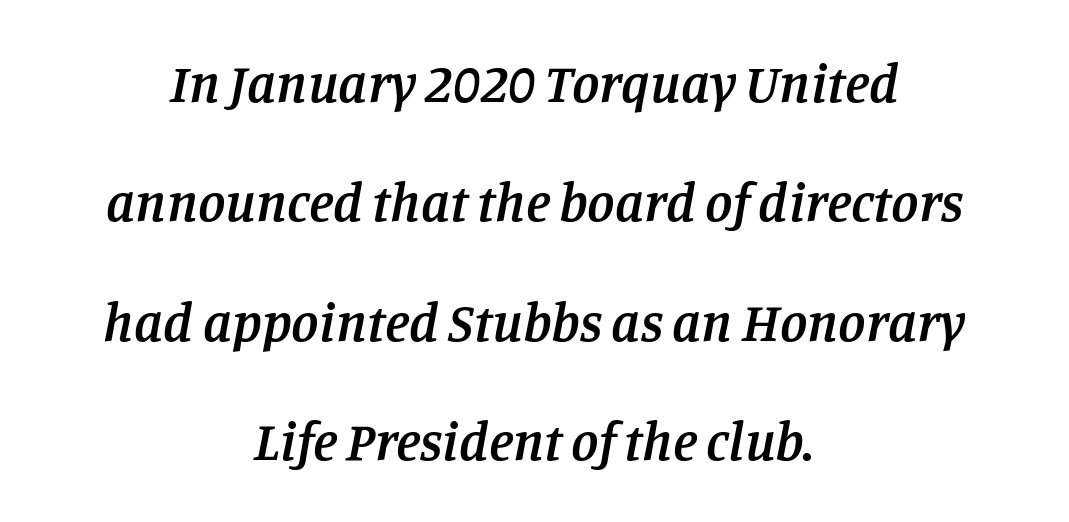
Proportional: the letters do not fall into vertical columns. Little horizontal feet cap the strokes, marking this as serif type. Unmarked baselines from the first word to the last. Does the copy run flush right? No — it is centered line by line.
